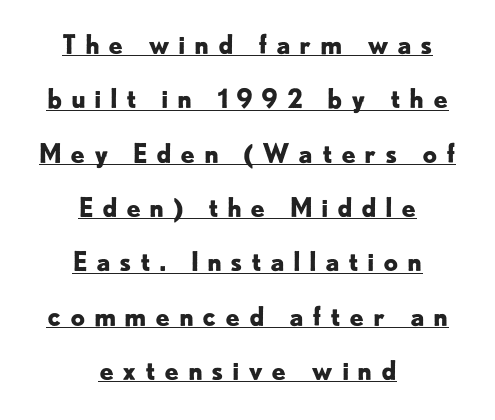
The rendering uses the underline text-decoration. The letterforms stand isolated, each surrounded by extra space. Rendered with straight, roman letterforms. Students, this is bold: see how much ink each stroke carries. Layout note: lines centered.
